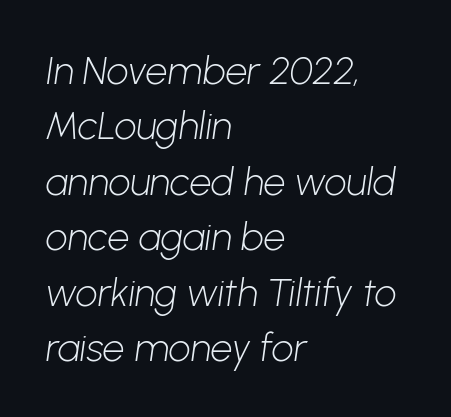
Q: Is the text bold? A: No.
Q: Is the typeface a serif or a sans-serif typeface? A: Sans-serif.
Q: Is the text underlined? A: No.
Q: How is the paragraph aligned? A: Left-aligned.
Q: Is the spacing between letters normal or unusually wide? A: Normal.
Q: Is the spacing between lines tight, normal or loose? A: Normal.
Q: Width (condensed, normal, or wide)? A: Normal.
Q: Stroke contrast? A: Low.
Q: x-height? A: Medium.
Q: Monospaced? A: No.
